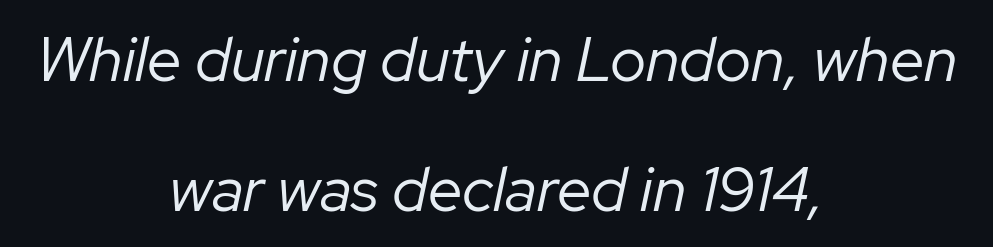
A typesetter would mark this as italic. The leading is generous, giving the passage an open texture. Where is the straight margin? There isn't one; the lines are centered. Weight: regular or lighter. The passage shown is typed in a proportional face where columns would drift. This sample uses plain, unmodified letter spacing.
